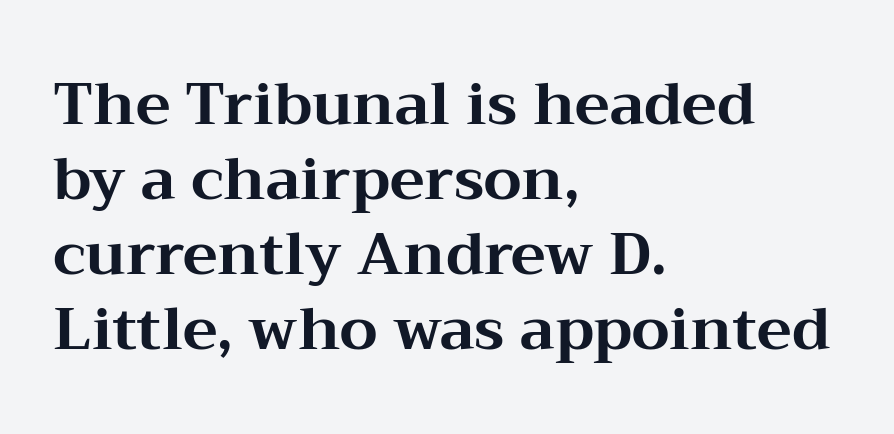
Q: Is the text bold? A: Yes.
Q: Is the text italic (slanted)? A: No, it is upright.
Q: Is the typeface a serif or a sans-serif typeface? A: Serif.
Q: Is the text underlined? A: No.
Q: How is the paragraph aligned? A: Left-aligned.
Q: Is the spacing between letters normal or unusually wide? A: Normal.
Q: Is the spacing between lines tight, normal or loose? A: Normal.
Q: Width (condensed, normal, or wide)? A: Wide.
Q: Stroke contrast? A: Medium.
Q: x-height? A: Medium.
Q: Monospaced? A: No.
